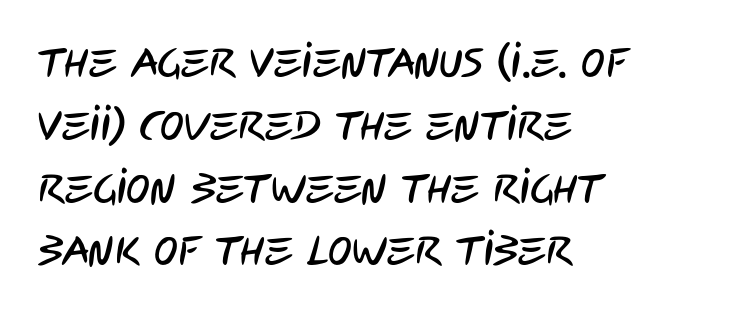
{"serif": "no", "width": "condensed", "stroke_contrast": "low", "x_height": "large", "monospaced": "no", "underline": "no", "align": "left", "line_spacing": "normal", "line_spacing_ratio": 1.57, "letter_spacing": "normal", "letter_spacing_em": 0.0, "glyph_px": 40}
